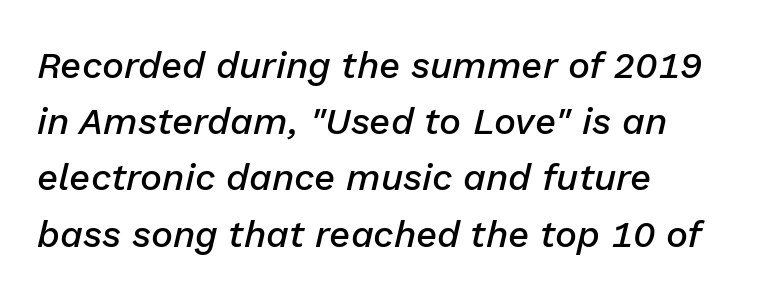
{"italic": "yes", "lean": "right", "slant_degrees": 13, "bold": "semi", "weight": "semibold", "width": "normal", "stroke_contrast": "low", "x_height": "medium", "monospaced": "no", "underline": "no", "align": "left", "line_spacing": "normal", "line_spacing_ratio": 1.52, "letter_spacing": "normal", "letter_spacing_em": 0.0, "glyph_px": 37}
